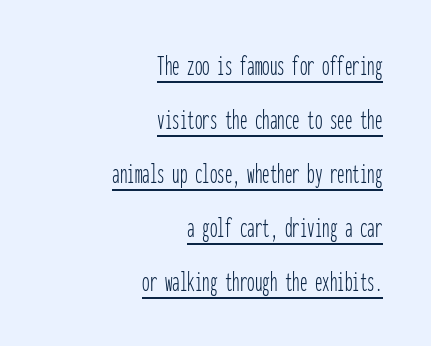
Q: Is the text bold? A: No.
Q: Is the text italic (slanted)? A: No, it is upright.
Q: Is the typeface a serif or a sans-serif typeface? A: Sans-serif.
Q: Is the text underlined? A: Yes.
Q: How is the paragraph aligned? A: Right-aligned.
Q: Is the spacing between letters normal or unusually wide? A: Normal.
Q: Width (condensed, normal, or wide)? A: Condensed.
Q: Stroke contrast? A: Low.
Q: x-height? A: Medium.
Q: Monospaced? A: Yes.
